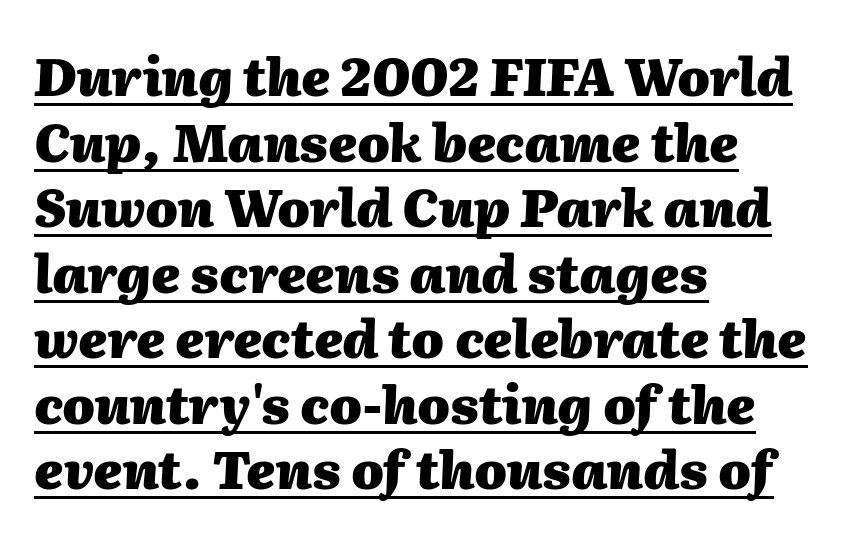
Characters are canted at an angle relative to the baseline's perpendicular. Inter-character spacing is left at the font's built-in metrics. The face used here has the dense, thick strokes of a bold. The rendering anchors every line to the left-hand side. Here the designer chose a conventional face with non-uniform glyph widths.
